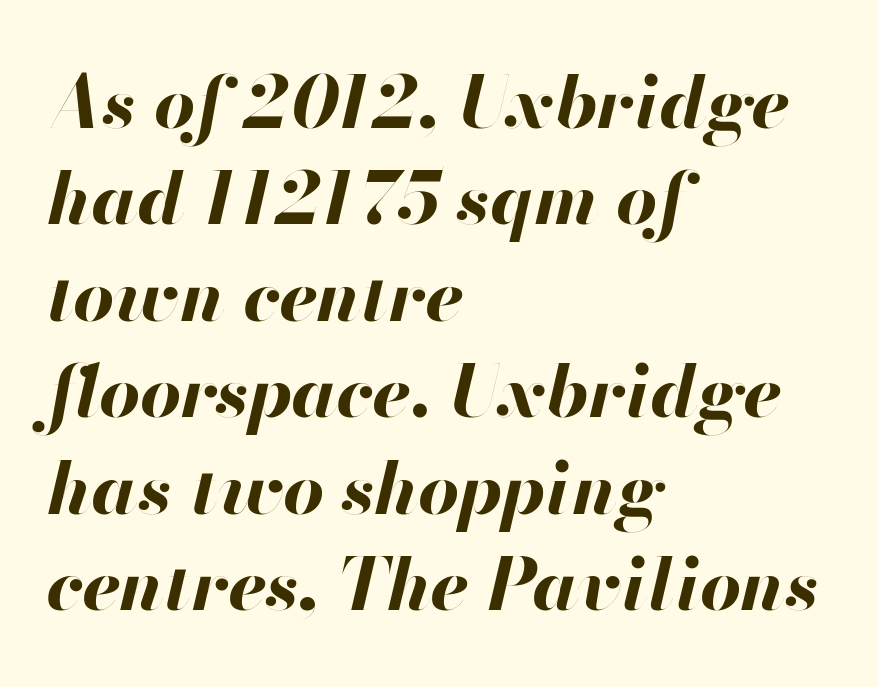
{"italic": "yes", "lean": "right", "slant_degrees": 13, "bold": "yes", "weight": "bold", "width": "normal", "stroke_contrast": "high", "x_height": "small", "monospaced": "no", "underline": "no", "align": "left", "line_spacing": "normal", "line_spacing_ratio": 1.34, "letter_spacing": "normal", "letter_spacing_em": 0.0, "glyph_px": 72}
